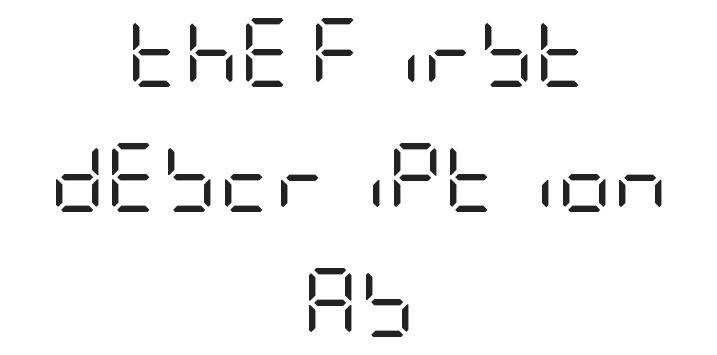
{"serif": "no", "italic": "no", "bold": "no", "weight": "regular", "width": "condensed", "stroke_contrast": "low", "x_height": "large", "underline": "no", "align": "center", "line_spacing_ratio": 1.81, "letter_spacing": "normal", "letter_spacing_em": 0.0, "glyph_px": 69}
